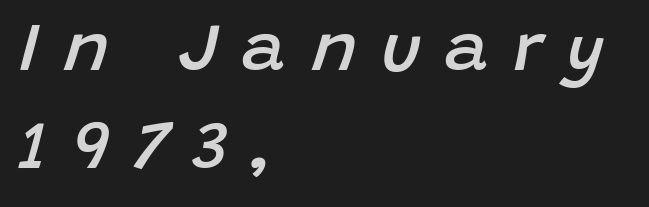
Q: Is the text bold? A: Semi-bold.
Q: Is the text italic (slanted)? A: Yes, it leans right by about 15 degrees.
Q: Is the text underlined? A: No.
Q: How is the paragraph aligned? A: Left-aligned.
Q: Is the spacing between letters normal or unusually wide? A: Unusually wide.
Q: Is the spacing between lines tight, normal or loose? A: Normal.
Q: Width (condensed, normal, or wide)? A: Normal.
Q: Stroke contrast? A: Low.
Q: x-height? A: Large.
Q: Monospaced? A: No.
